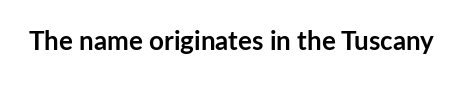
{"italic": "no", "bold": "yes", "underline": "no", "letter_spacing": "normal", "letter_spacing_em": 0.0, "glyph_px": 26}
